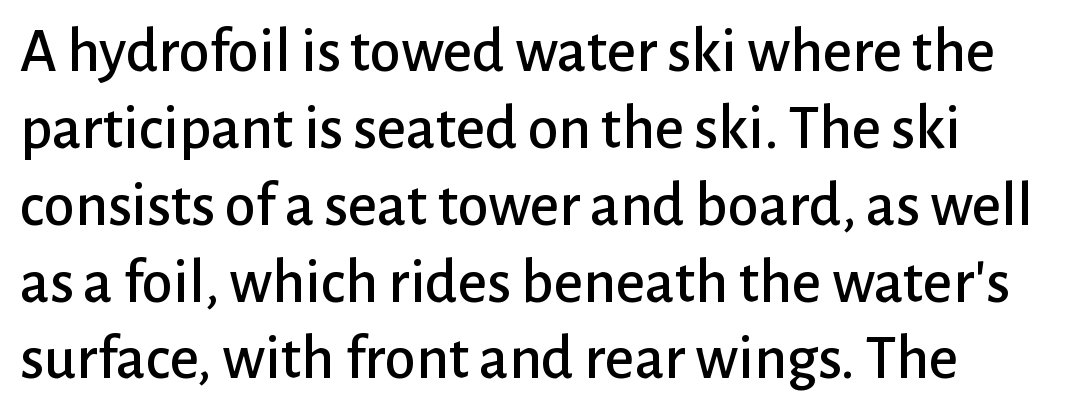
{"serif": "no", "italic": "no", "width": "normal", "stroke_contrast": "low", "x_height": "medium", "monospaced": "no", "underline": "no", "line_spacing_ratio": 1.22, "letter_spacing": "normal", "letter_spacing_em": 0.0, "glyph_px": 63}
